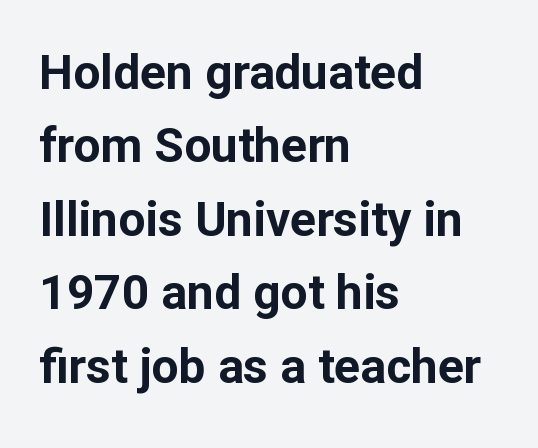
Notice how the passage keeps a crisp vertical edge on the left only. Varying glyph widths throughout — classic text-font behaviour. What kind of face is this? One without serifs — a sans. Whoever set this chose a conventional vertical rhythm. The font's upright variant was chosen for this text. Default kerning and tracking; the words read as compact shapes.
